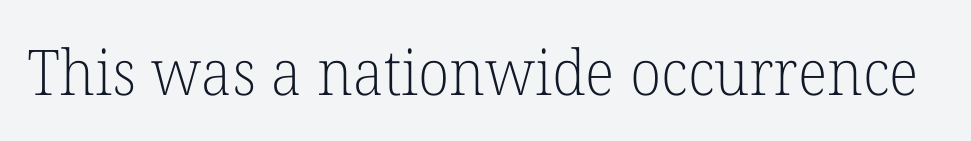
This rendering employs a face with finishing strokes, i.e., a serif. Do the characters align in a grid? No, the font is proportional. Has an underline been added? It has not. Tracking value appears to be zero — textbook default spacing.
